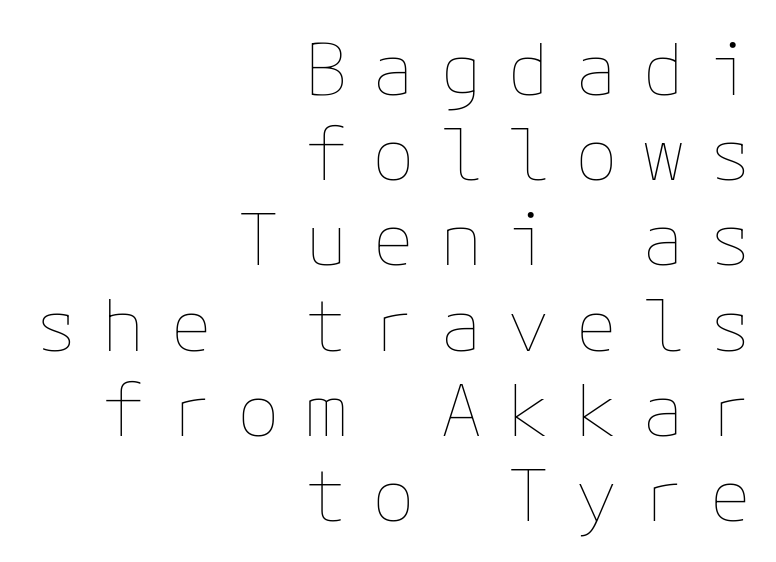
Typeset ragged left — the right edge is the straight one. The words here are not underlined. Italic: no, the glyphs are upright roman. The type is letterspaced generously, with wide tracking. A quiet, ordinary-to-light weight characterises the typeface.
